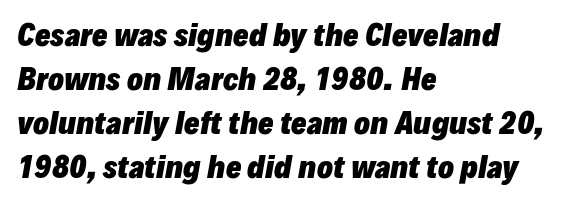
Baseline-to-baseline distance is the conventional proportion of letter height. No extra tracking has been applied to these lines. You'd pick this weight for a headline — it's a proper bold. Short and long lines alike share a common starting point at left. The axis of the letterforms is tilted away from vertical. Rule under the text: the space is simply empty.
